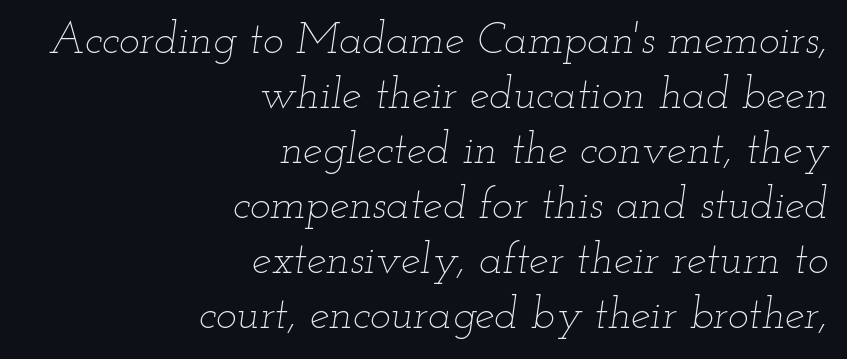
{"italic": "yes", "lean": "right", "slant_degrees": 12, "bold": "no", "weight": "thin", "width": "wide", "stroke_contrast": "low", "x_height": "small", "monospaced": "no", "underline": "no", "align": "right", "line_spacing": "normal", "line_spacing_ratio": 1.25, "letter_spacing": "normal", "letter_spacing_em": 0.0, "glyph_px": 44}
